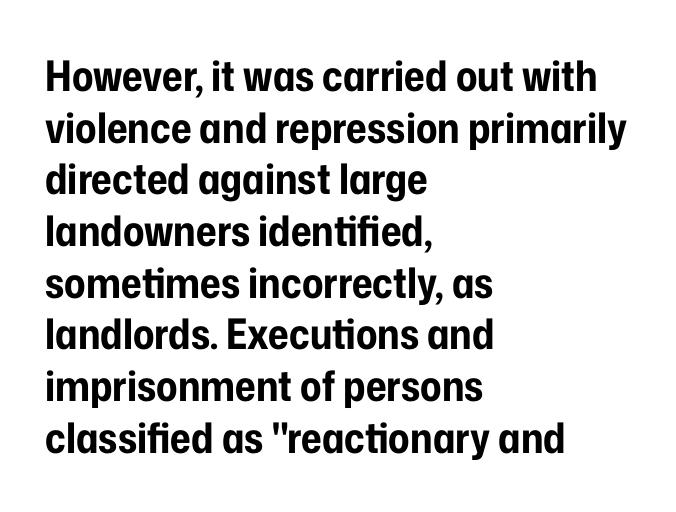
Observe the ordinary spacing: letters are neighbours, not strangers. This is sans-serif lettering, the kind often seen on screens and signage. Spacing verdict: proportional, widths tailored to each character. These lines stack with their left ends in a neat column. Words float on clear page, feet unadorned. The passage shown is emphatically bold.
